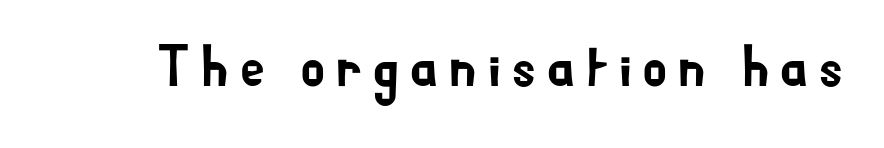
Think of a printed novel: that variable character pitch is what you see here. A typesetter would mark this as roman, not italic. Type style note: lacks serifs. This rendering features lettering with no underline.
